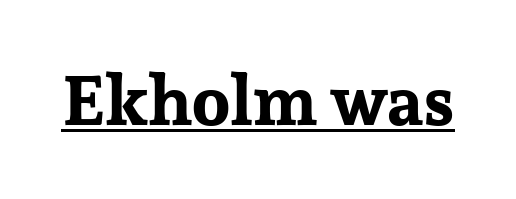
Q: Is the text bold? A: Yes.
Q: Is the text italic (slanted)? A: No, it is upright.
Q: Is the typeface a serif or a sans-serif typeface? A: Serif.
Q: Is the text underlined? A: Yes.
Q: Is the spacing between letters normal or unusually wide? A: Normal.
Q: Width (condensed, normal, or wide)? A: Normal.
Q: Stroke contrast? A: Low.
Q: x-height? A: Medium.
Q: Monospaced? A: No.
